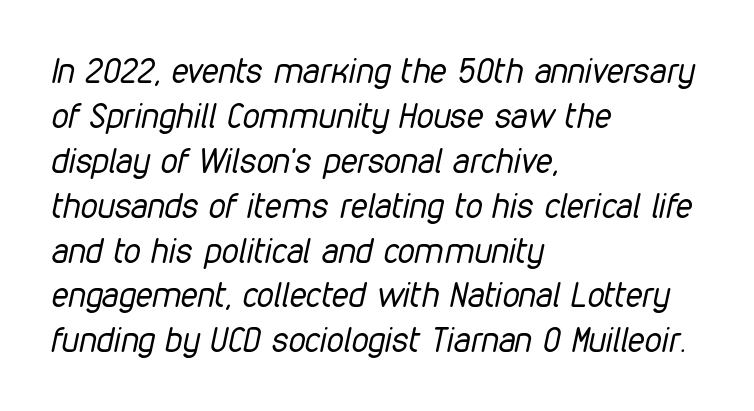
Q: Is the text bold? A: No.
Q: Is the text italic (slanted)? A: Yes, it leans right by about 12 degrees.
Q: Is the text underlined? A: No.
Q: How is the paragraph aligned? A: Left-aligned.
Q: Is the spacing between letters normal or unusually wide? A: Normal.
Q: Is the spacing between lines tight, normal or loose? A: Normal.
Q: Width (condensed, normal, or wide)? A: Condensed.
Q: Stroke contrast? A: Low.
Q: x-height? A: Medium.
Q: Monospaced? A: No.
